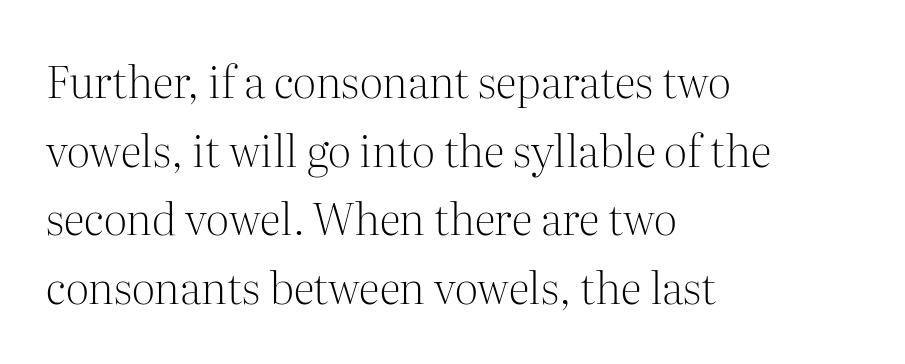
{"serif": "yes", "italic": "no", "bold": "no", "weight": "light", "width": "normal", "stroke_contrast": "medium", "x_height": "medium", "monospaced": "no", "underline": "no", "align": "left", "line_spacing": "normal", "line_spacing_ratio": 1.56, "letter_spacing": "normal", "letter_spacing_em": 0.0, "glyph_px": 44}
